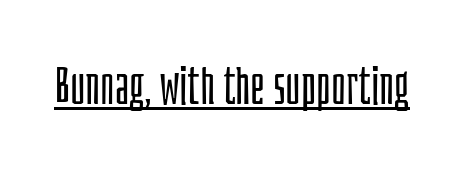
Q: Is the text bold? A: No.
Q: Is the text italic (slanted)? A: No, it is upright.
Q: Is the typeface a serif or a sans-serif typeface? A: Sans-serif.
Q: Is the text underlined? A: Yes.
Q: Is the spacing between letters normal or unusually wide? A: Normal.
Q: Width (condensed, normal, or wide)? A: Condensed.
Q: Stroke contrast? A: Low.
Q: x-height? A: Large.
Q: Monospaced? A: No.
